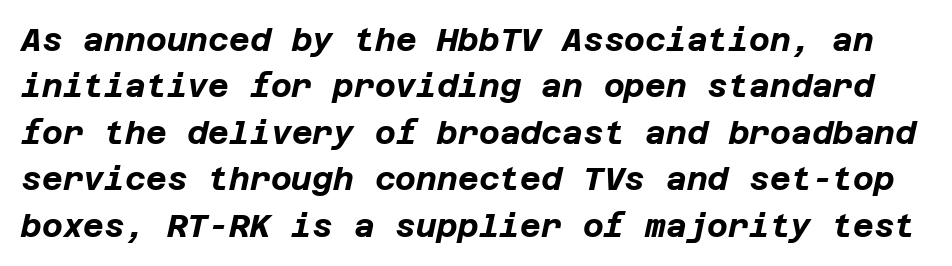
Q: Is the text bold? A: Yes.
Q: Is the text italic (slanted)? A: Yes, it leans right by about 12 degrees.
Q: Is the text underlined? A: No.
Q: Is the spacing between letters normal or unusually wide? A: Normal.
Q: Is the spacing between lines tight, normal or loose? A: Normal.
Q: Width (condensed, normal, or wide)? A: Normal.
Q: Stroke contrast? A: Low.
Q: x-height? A: Large.
